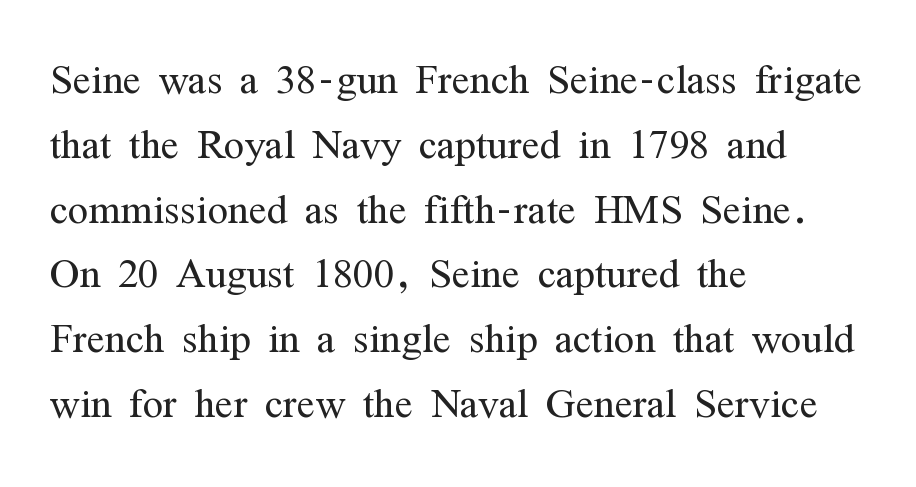
{"serif": "yes", "italic": "no", "bold": "no", "weight": "light", "width": "condensed", "stroke_contrast": "medium", "x_height": "medium", "monospaced": "no", "underline": "no", "align": "left", "line_spacing_ratio": 1.2, "letter_spacing": "normal", "letter_spacing_em": 0.0, "glyph_px": 54}
